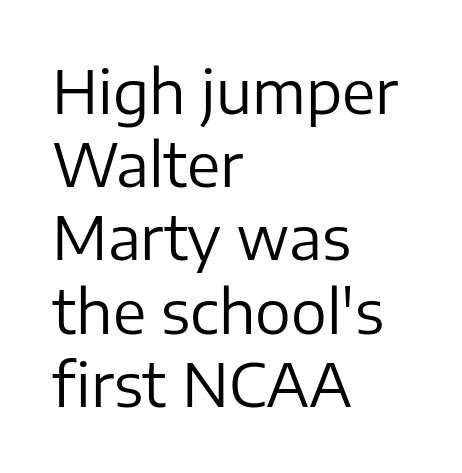
A quiet, ordinary-to-light weight characterises the typeface. Do the letters lean? They stand straight. Does extra space separate the letters? No, they use regular spacing. The space directly below the letters is spotless.
